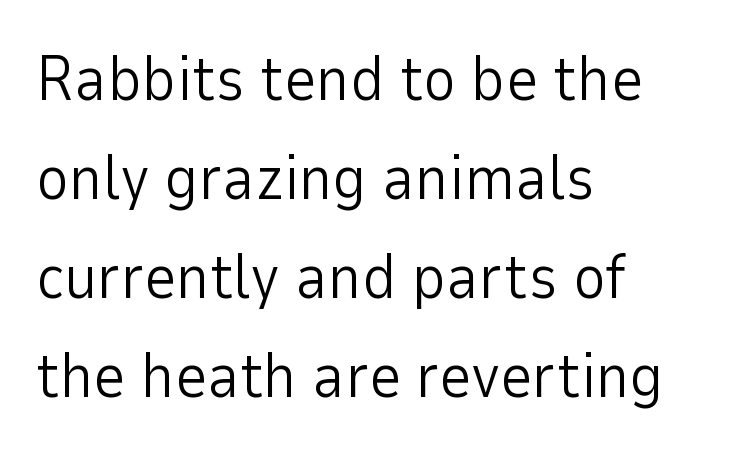
The rendering keeps characters at their native spacing. Regarding leading, the lines here are spaced in the standard way. Check the space under the baseline: it is left empty. The letters look calm and open, with moderate or lighter stems. Examine the stroke ends and you'll find no serifs.
